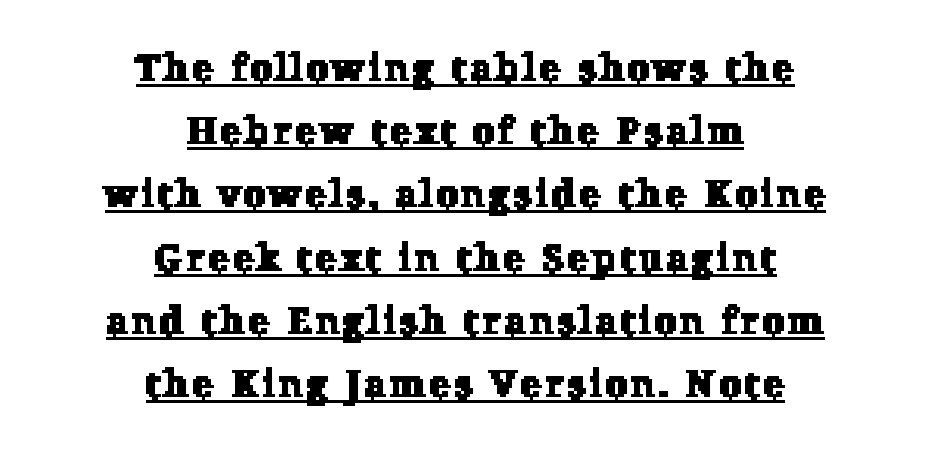
The image shows 39 px serif type; set centered, normal line spacing (1.62x), underlined; low stroke contrast and a medium x-height.
